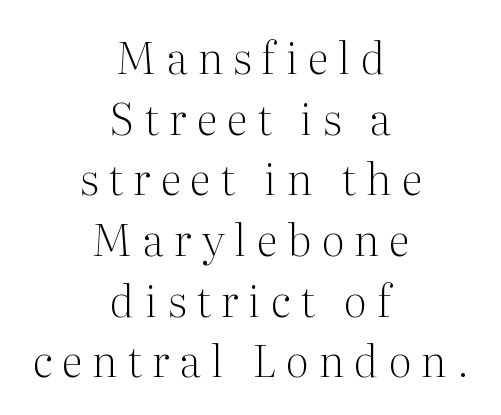
Q: Is the text bold? A: No.
Q: Is the text italic (slanted)? A: No, it is upright.
Q: Is the typeface a serif or a sans-serif typeface? A: Serif.
Q: Is the text underlined? A: No.
Q: How is the paragraph aligned? A: Centered.
Q: Is the spacing between letters normal or unusually wide? A: Unusually wide.
Q: Is the spacing between lines tight, normal or loose? A: Normal.
Q: Width (condensed, normal, or wide)? A: Normal.
Q: Stroke contrast? A: Medium.
Q: x-height? A: Medium.
Q: Monospaced? A: No.
